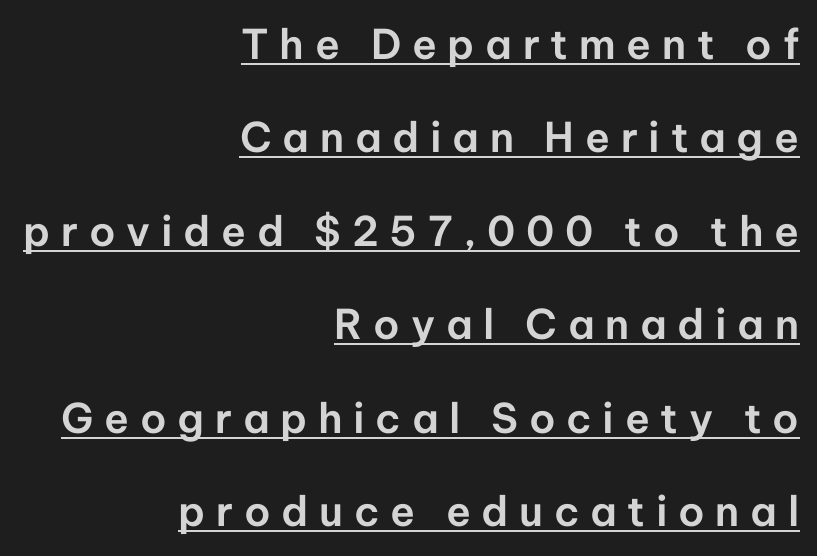
Q: Is the text italic (slanted)? A: No, it is upright.
Q: Is the typeface a serif or a sans-serif typeface? A: Sans-serif.
Q: Is the text underlined? A: Yes.
Q: How is the paragraph aligned? A: Right-aligned.
Q: Is the spacing between letters normal or unusually wide? A: Unusually wide.
Q: Is the spacing between lines tight, normal or loose? A: Loose.
Q: Width (condensed, normal, or wide)? A: Normal.
Q: Stroke contrast? A: Low.
Q: x-height? A: Medium.
Q: Monospaced? A: No.
